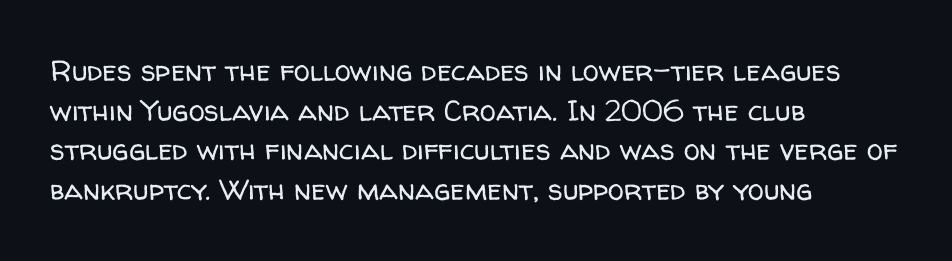
Look at the bottom of the vertical strokes: they stop flat, with no serifs. The letterforms sit shoulder to shoulder at normal distance. A classic flush-left, rag-right setting is used for this passage. Any mark beneath the type? The region is blank. Evenly set lines give the paragraph a standard silhouette.
